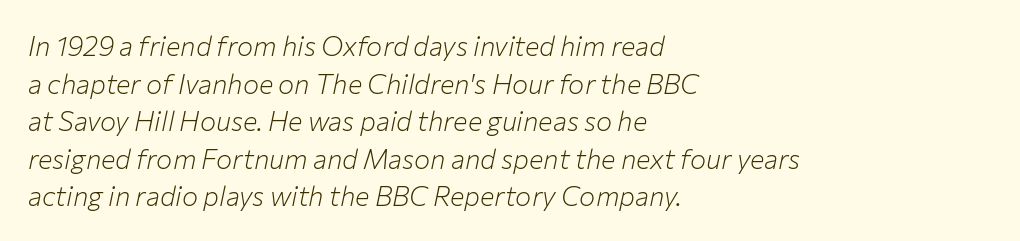
If you drew a ruler down the left edge, every line would touch it. Designer's note — italics engaged. The specimen omits any rule beneath the text block's lines. Students, observe: this is what conventionally led text looks like. Compared with a typical body face, this is equally light or lighter still.
